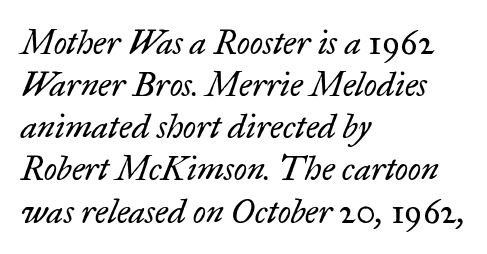
The letters are slanted; this is an italic face. Look at the tracking — it's just the regular setting, nothing added. The string is rendered with underlining switched off. No chunkiness to these letters — they're not bold.
